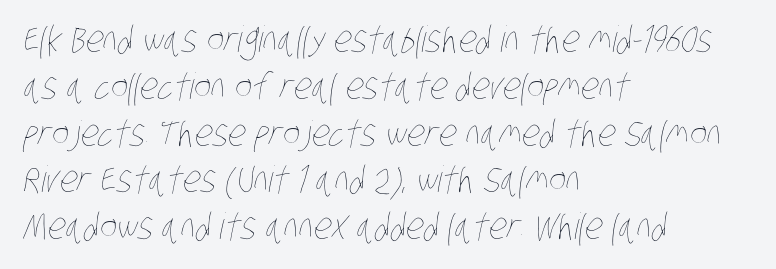
Q: Is the text bold? A: No.
Q: Is the text underlined? A: No.
Q: How is the paragraph aligned? A: Left-aligned.
Q: Is the spacing between letters normal or unusually wide? A: Normal.
Q: Is the spacing between lines tight, normal or loose? A: Normal.
Q: Width (condensed, normal, or wide)? A: Condensed.
Q: Stroke contrast? A: Low.
Q: x-height? A: Large.
Q: Monospaced? A: No.
